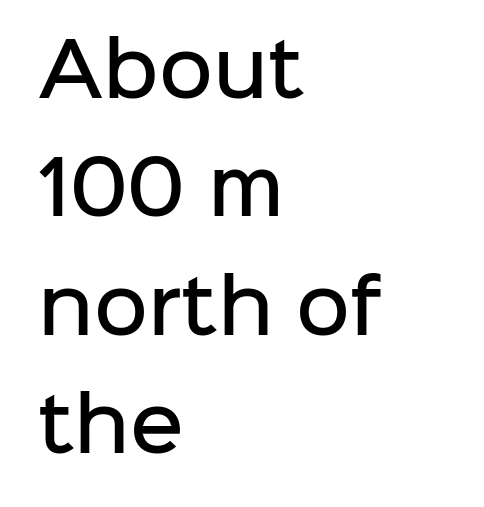
{"serif": "no", "italic": "no", "bold": "semi", "weight": "semibold", "width": "normal", "stroke_contrast": "low", "x_height": "medium", "monospaced": "no", "underline": "no", "align": "left", "line_spacing": "normal", "line_spacing_ratio": 1.6, "letter_spacing": "normal", "letter_spacing_em": 0.0, "glyph_px": 74}
